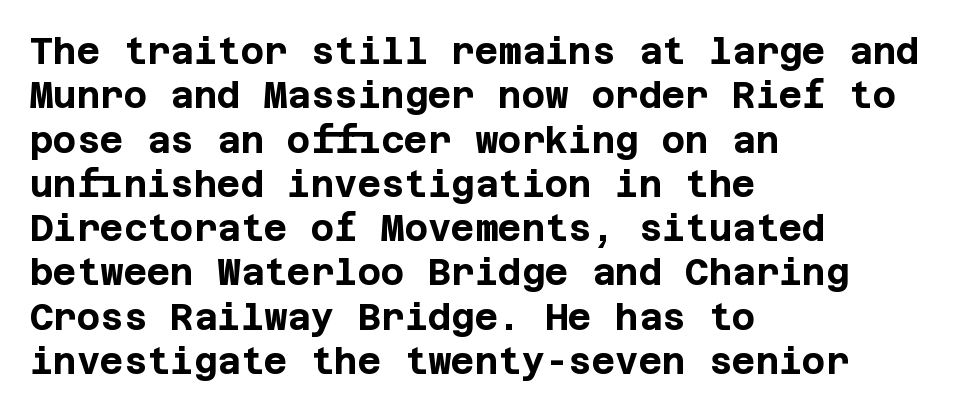
Does the copy run flush right? No — it runs flush left. Words appear dense and cohesive because spacing is normal. The area under the type is left untouched. The face used here is a sans, in the tradition of grotesques and geometrics. You'd pick this weight for a headline — it's a proper bold. This sample uses an upright cut, with every glyph sitting square on the baseline.
